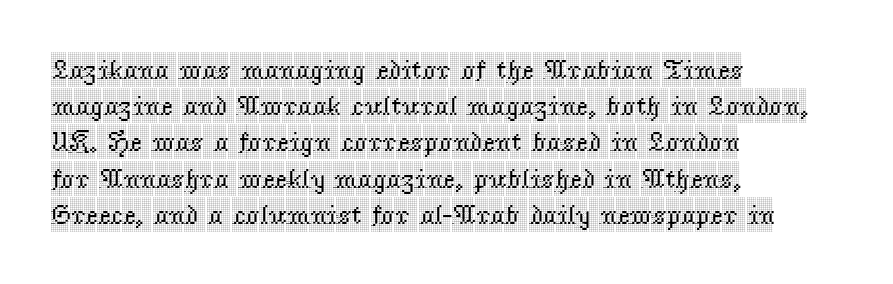
Q: Is the text italic (slanted)? A: No, it is upright.
Q: Is the text underlined? A: No.
Q: How is the paragraph aligned? A: Left-aligned.
Q: Is the spacing between letters normal or unusually wide? A: Normal.
Q: Is the spacing between lines tight, normal or loose? A: Normal.
